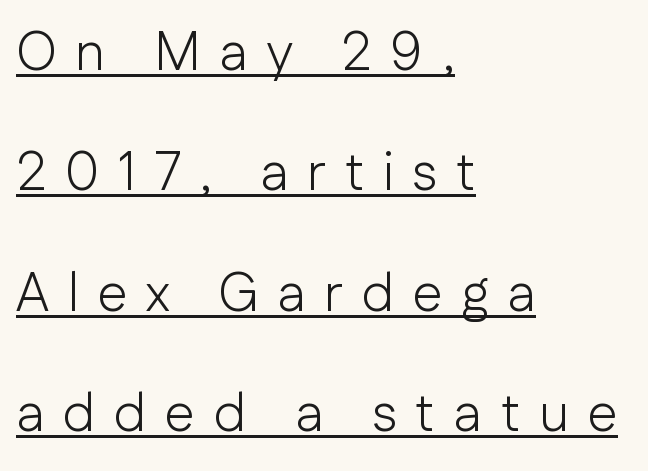
The image shows 54 px light sans-serif type, upright; set left-aligned, loose line spacing (2.23x), unusually wide letter spacing (+0.34 em), underlined; low stroke contrast and a medium x-height.
